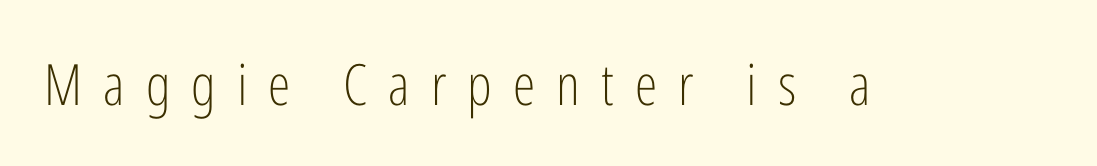
{"serif": "no", "italic": "no", "bold": "no", "weight": "light", "width": "condensed", "stroke_contrast": "low", "x_height": "medium", "monospaced": "no", "underline": "no", "letter_spacing": "wide", "letter_spacing_em": 0.37, "glyph_px": 57}
